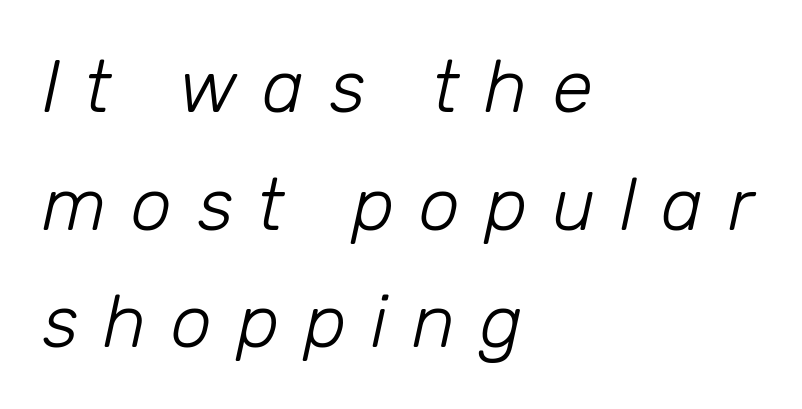
Descender tails drop into unmarked territory. The passage shown is typed in a proportional face where columns would drift. Posture: slanted. Horizontal alignment here is leftward, the default for most running prose. The passage shown has open, widely tracked lettering throughout. Unbolded letterforms with no extra heft.
